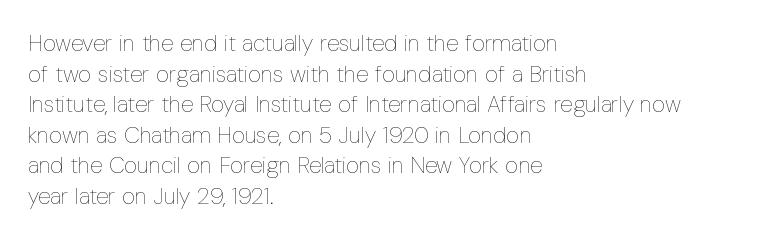
{"italic": "no", "bold": "no", "underline": "no", "align": "left", "line_spacing": "normal", "line_spacing_ratio": 1.33, "letter_spacing": "normal", "letter_spacing_em": 0.0, "glyph_px": 23}
